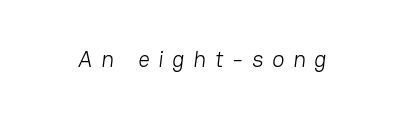
Stems and bowls with no extra thickness — not bold. How are the letters spaced? Widely, with obvious added tracking. The zone under the glyphs is completely vacant.
